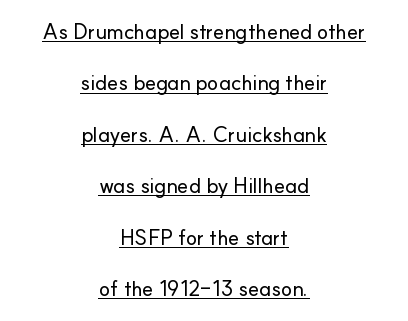
{"italic": "no", "underline": "yes", "align": "center", "line_spacing": "loose", "line_spacing_ratio": 2.45, "letter_spacing": "normal", "letter_spacing_em": 0.0, "glyph_px": 21}
